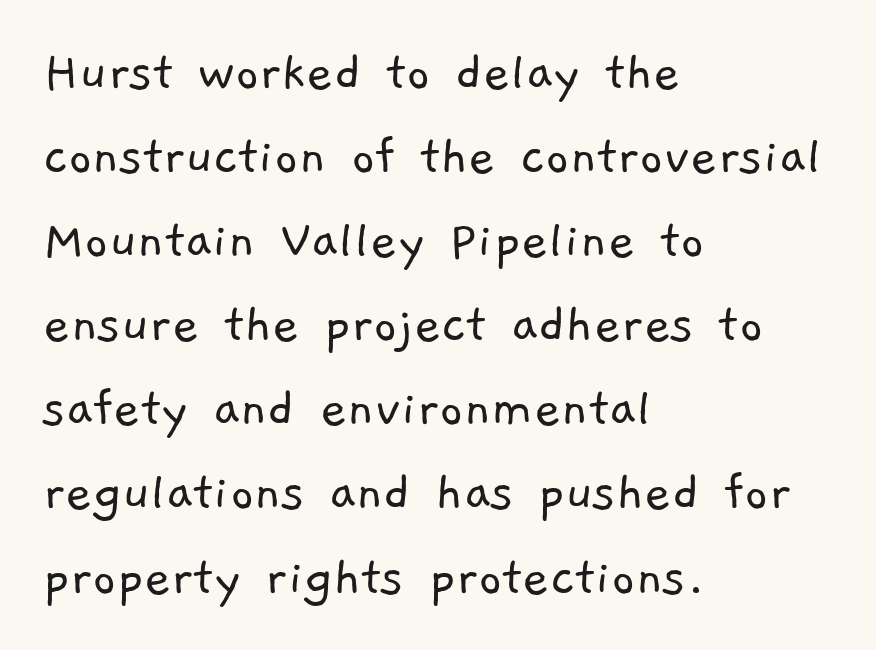
The image shows 58 px light sans-serif type; set left-aligned, normal line spacing (1.45x), normal letter spacing, not underlined; low stroke contrast and a medium x-height.
